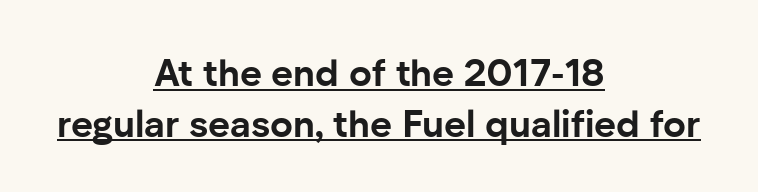
The passage shown has conventional tracking throughout. The face used here is proportionally spaced, like ordinary book or web type. The letters stand upright; this is a roman face. Grotesque or geometric, the face here clearly has no serifs. Glance below the letters and you will spot a drawn line. Horizontal alignment here is central, giving a formal, balanced look.
